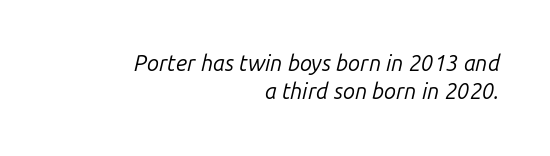
The image shows 22 px text type, italic (leaning right); set right-aligned, normal line spacing (1.29x), normal letter spacing, not underlined.
